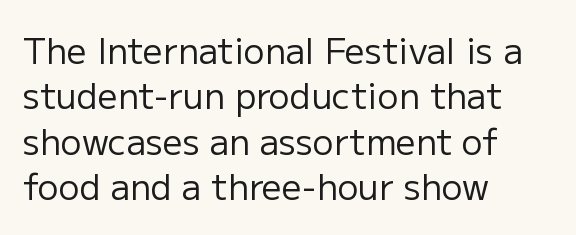
The image shows 35 px regular-weight sans-serif type, upright; set left-aligned, normal line spacing (1.3x), normal letter spacing, not underlined; low stroke contrast and a medium x-height.
